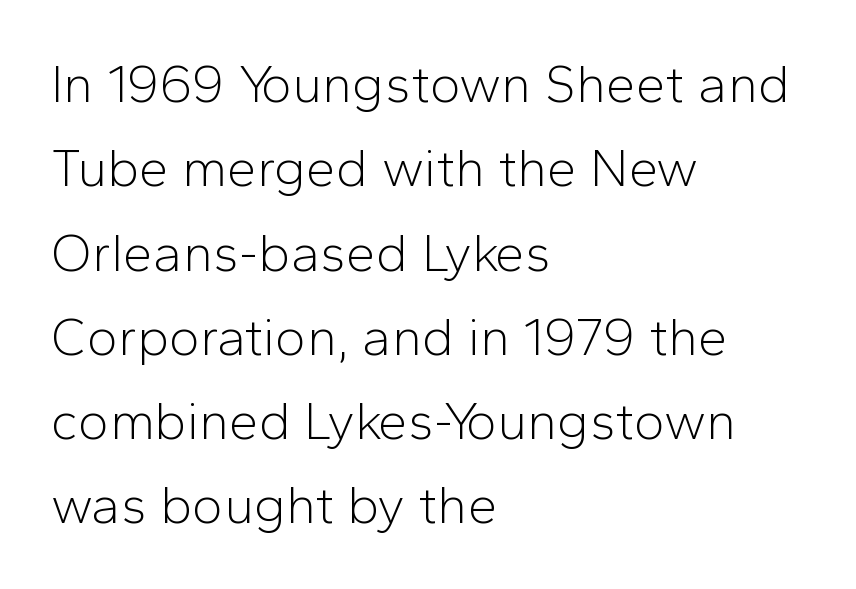
Do the characters align in a grid? No, the font is proportional. Which margin do the lines hug? The left one — the right edge is uneven. Heft: none added — not bold. Leading: standard. Posture: straight, roman, zero tilt. Font category for this specimen: sans-serif.
